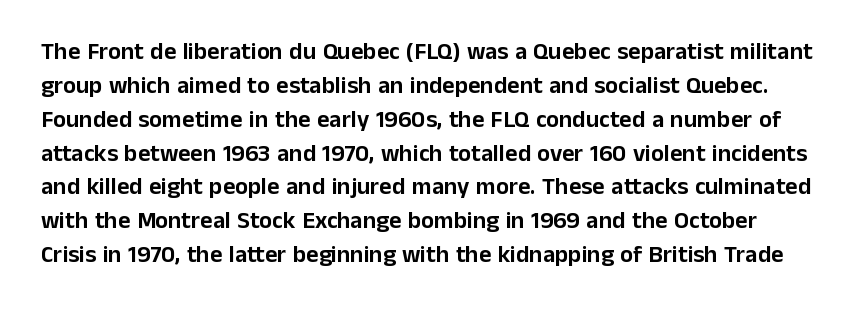
Q: Is the text italic (slanted)? A: No, it is upright.
Q: Is the text underlined? A: No.
Q: Is the spacing between letters normal or unusually wide? A: Normal.
Q: Is the spacing between lines tight, normal or loose? A: Normal.
